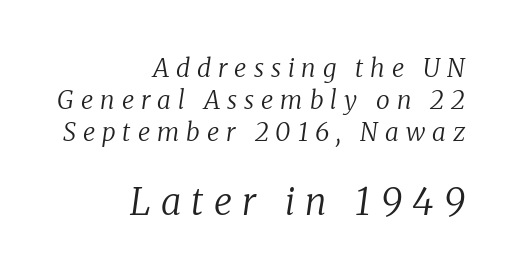
The rendering enlarges the type as you move from the upper chunk to the lower. Type without underlining. Students, note that the glyphs here are deliberately spaced far apart. The space between consecutive lines is moderate.
